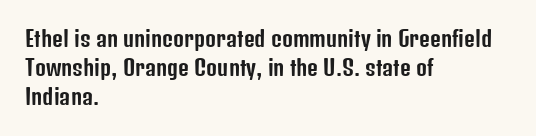
Each word holds together tightly as a unit, with standard inter-letter gaps. Left-aligned paragraph, ragged on the right. The vertical gap from one line to the next is medium. Nope, not italic — everything's standing straight. Check the space under the baseline: it is left empty.
